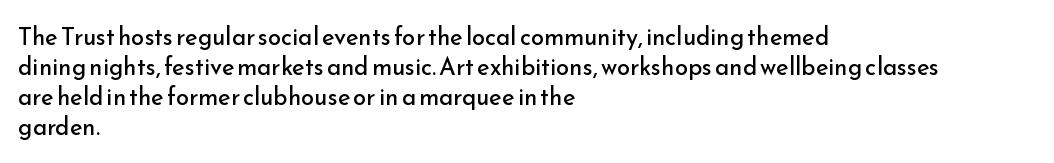
{"italic": "no", "bold": "no", "underline": "no", "align": "left", "line_spacing": "normal", "line_spacing_ratio": 1.25, "letter_spacing": "normal", "letter_spacing_em": 0.0, "glyph_px": 24}
